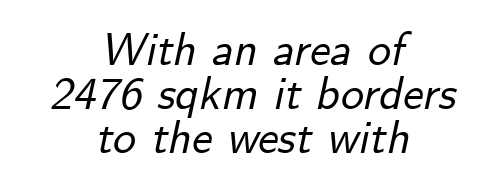
{"italic": "yes", "lean": "right", "slant_degrees": 12, "width": "normal", "stroke_contrast": "low", "x_height": "small", "monospaced": "no", "underline": "no", "align": "center", "line_spacing": "tight", "line_spacing_ratio": 0.96, "letter_spacing": "normal", "letter_spacing_em": 0.0, "glyph_px": 46}
